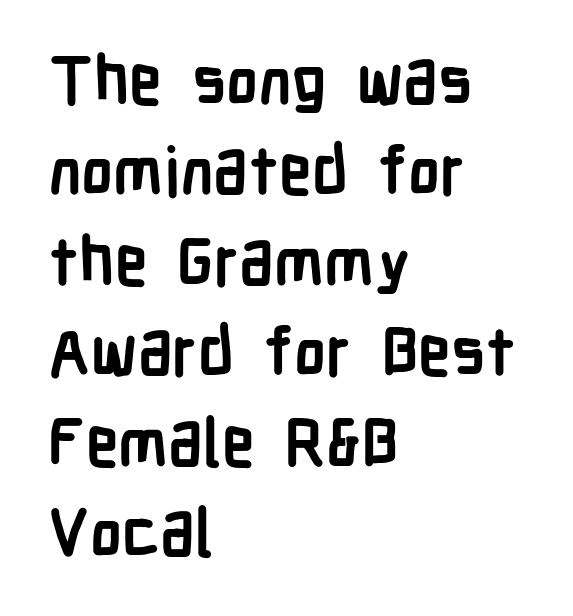
This sample keeps an unexceptional amount of space between lines. The space beneath each line is pristine and unruled. The gaps between neighbouring characters are ordinary and unremarkable. The text block is weighted toward the left margin, trailing off unevenly rightward. What weight is shown? A full bold with thick strokes. The lettering stays uniformly vertical, giving the passage a roman look.
